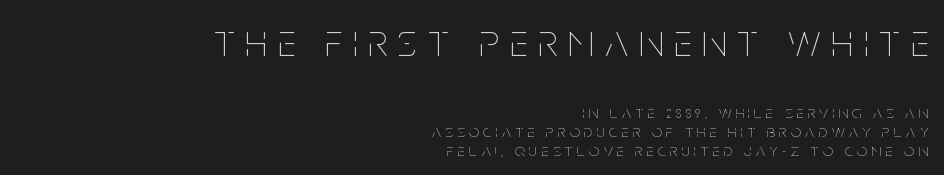
The image shows 46 px thin, condensed type, upright; set right-aligned, tight line spacing (1.06x), unusually wide letter spacing (+0.24 em), not underlined; the first (top) block is 2.56x larger; low stroke contrast and a large x-height.
